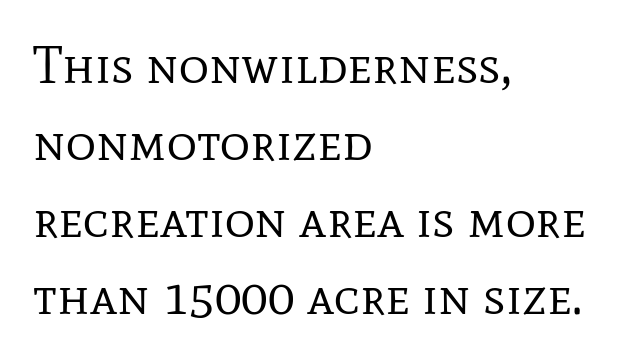
{"serif": "yes", "italic": "no", "bold": "no", "weight": "regular", "width": "normal", "stroke_contrast": "low", "x_height": "medium", "monospaced": "no", "underline": "no", "align": "left", "line_spacing": "normal", "line_spacing_ratio": 1.48, "letter_spacing": "normal", "letter_spacing_em": 0.0, "glyph_px": 52}
